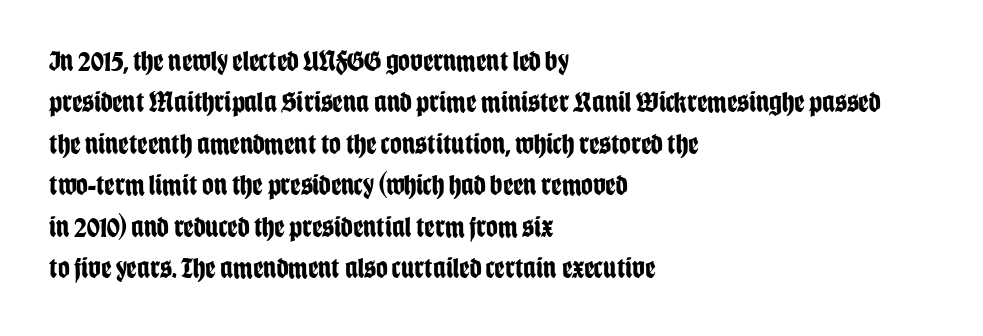
The image shows 29 px bold, condensed sans-serif type, upright; set left-aligned, normal line spacing (1.43x), normal letter spacing, not underlined; low stroke contrast and a large x-height.
